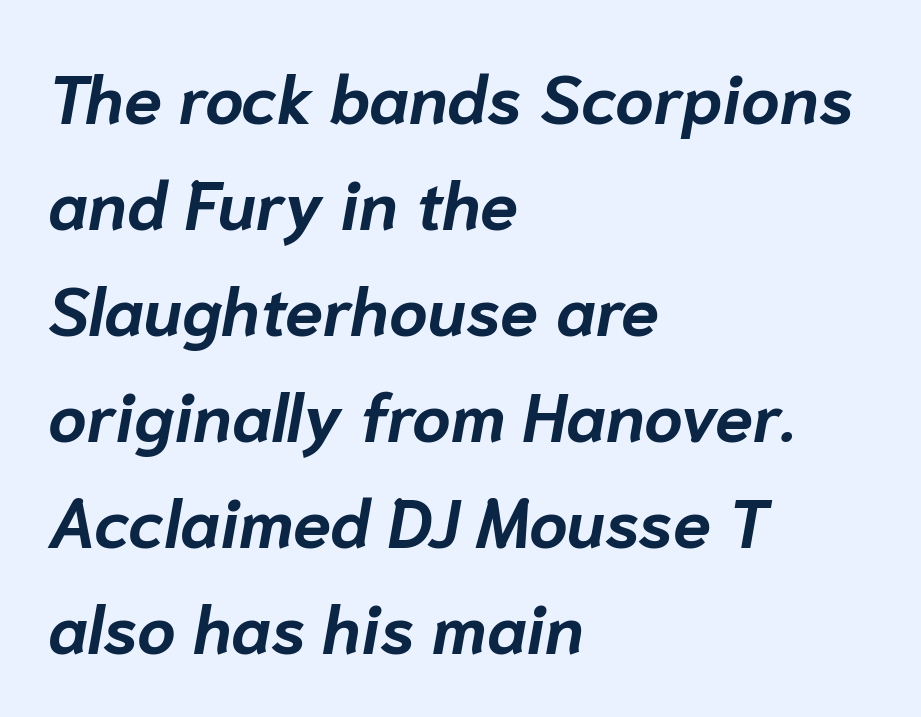
The image shows 68 px bold type, italic (leaning right); set left-aligned, normal line spacing (1.56x), normal letter spacing, not underlined; low stroke contrast and a medium x-height.
